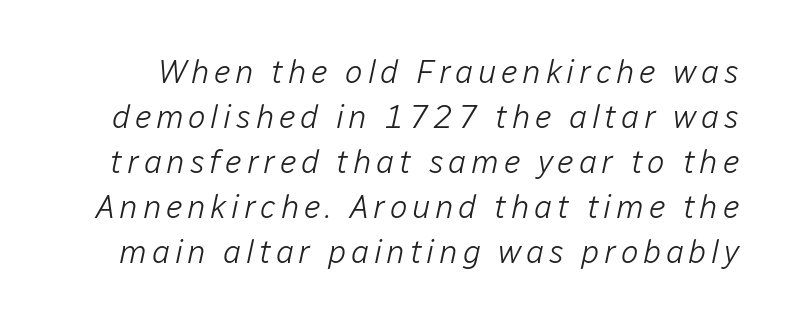
Q: Is the text bold? A: No.
Q: Is the text italic (slanted)? A: Yes, it leans right by about 12 degrees.
Q: Is the text underlined? A: No.
Q: Is the spacing between lines tight, normal or loose? A: Normal.
Q: Width (condensed, normal, or wide)? A: Normal.
Q: Stroke contrast? A: Low.
Q: x-height? A: Medium.
Q: Monospaced? A: No.
